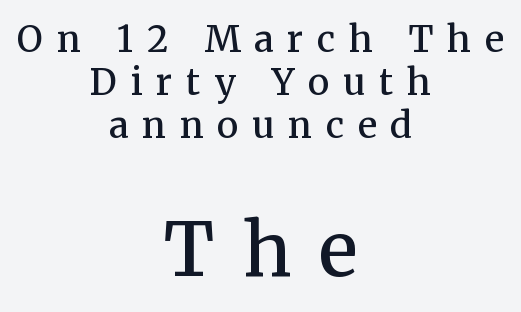
The image shows 73 px semibold serif type, upright; set centered, line spacing 1.2x, unusually wide letter spacing (+0.38 em), not underlined; the second (bottom) block is 2.03x larger; medium stroke contrast and a medium x-height.
